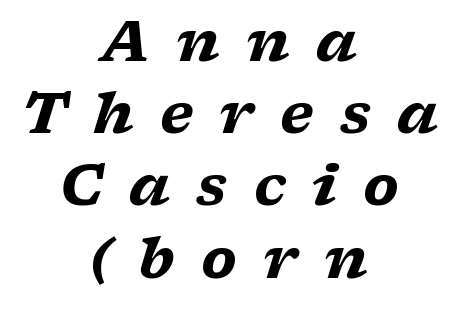
The passage shown leans; its letterforms are oblique. You could not count columns in this text — the font is proportionally spaced. Clear beneath every line of the passage. The face used here has the dense, thick strokes of a bold. The tracking reads as deliberately expanded to a designer's eye. A centered setting, common on invitations and titles, is used for this passage.
